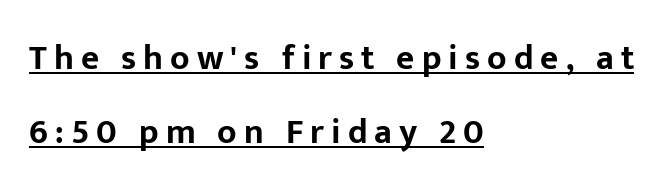
{"serif": "no", "italic": "no", "bold": "yes", "weight": "bold", "width": "normal", "stroke_contrast": "low", "x_height": "medium", "monospaced": "no", "underline": "yes", "align": "left", "line_spacing": "loose", "line_spacing_ratio": 2.11, "letter_spacing": "wide", "letter_spacing_em": 0.2, "glyph_px": 35}
